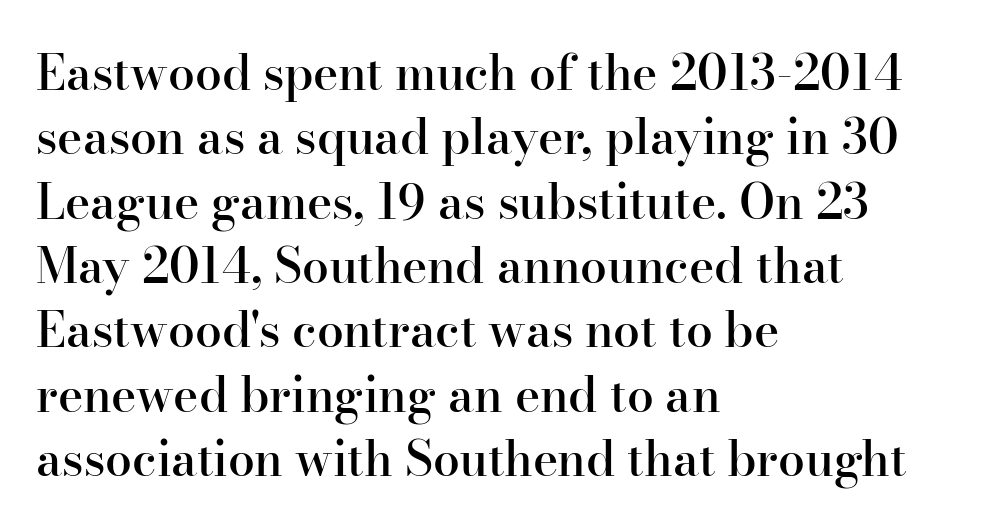
Q: Is the text bold? A: Semi-bold.
Q: Is the text italic (slanted)? A: No, it is upright.
Q: Is the typeface a serif or a sans-serif typeface? A: Serif.
Q: Is the text underlined? A: No.
Q: How is the paragraph aligned? A: Left-aligned.
Q: Is the spacing between letters normal or unusually wide? A: Normal.
Q: Is the spacing between lines tight, normal or loose? A: Normal.
Q: Width (condensed, normal, or wide)? A: Normal.
Q: Stroke contrast? A: High.
Q: x-height? A: Small.
Q: Monospaced? A: No.
